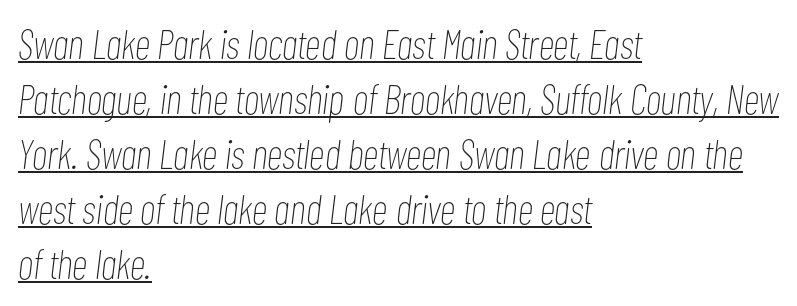
Notice how the stems are inclined rather than vertical — that's the hallmark of italics. These lines are rendered in a variable-pitch font. These glyphs show unthickened strokes, regular width or finer. The designer left line spacing at the default. Layout note: lines flush left.
